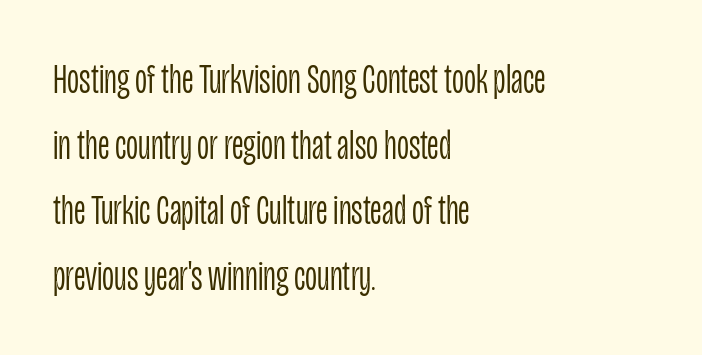
Is this a fixed-width face? No — the glyphs have proportional, varying widths. Notice how descenders clear the ascenders below comfortably — that's standard leading. A sans-serif font was chosen for this passage. Weight: regular or lighter. In CSS terms this would be text-align: left.
